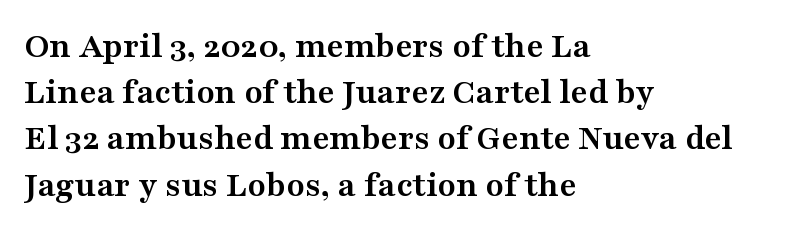
Q: Is the text bold? A: Yes.
Q: Is the text italic (slanted)? A: No, it is upright.
Q: Is the typeface a serif or a sans-serif typeface? A: Serif.
Q: Is the text underlined? A: No.
Q: How is the paragraph aligned? A: Left-aligned.
Q: Is the spacing between letters normal or unusually wide? A: Normal.
Q: Is the spacing between lines tight, normal or loose? A: Normal.
Q: Width (condensed, normal, or wide)? A: Wide.
Q: Stroke contrast? A: Medium.
Q: x-height? A: Medium.
Q: Monospaced? A: No.
